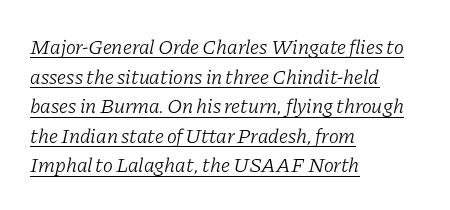
The image shows 21 px text type, italic (leaning right); set left-aligned, normal line spacing (1.41x), normal letter spacing, underlined.
